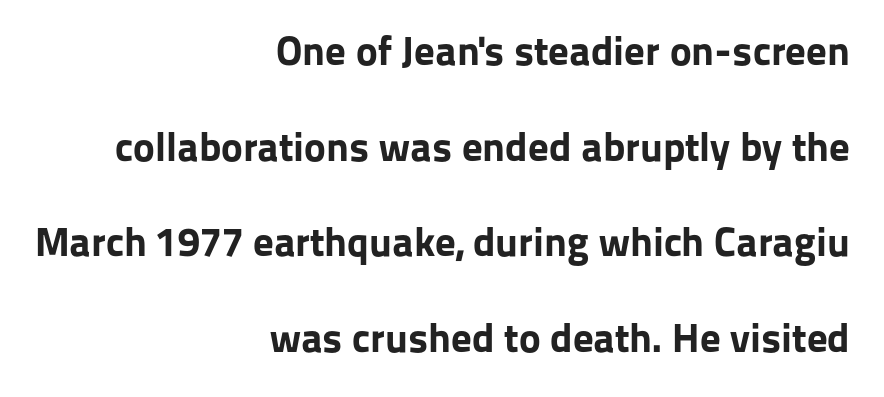
{"serif": "no", "italic": "no", "bold": "yes", "weight": "bold", "width": "normal", "stroke_contrast": "low", "x_height": "medium", "monospaced": "no", "underline": "no", "align": "right", "line_spacing": "loose", "line_spacing_ratio": 2.33, "letter_spacing": "normal", "letter_spacing_em": 0.0, "glyph_px": 41}
